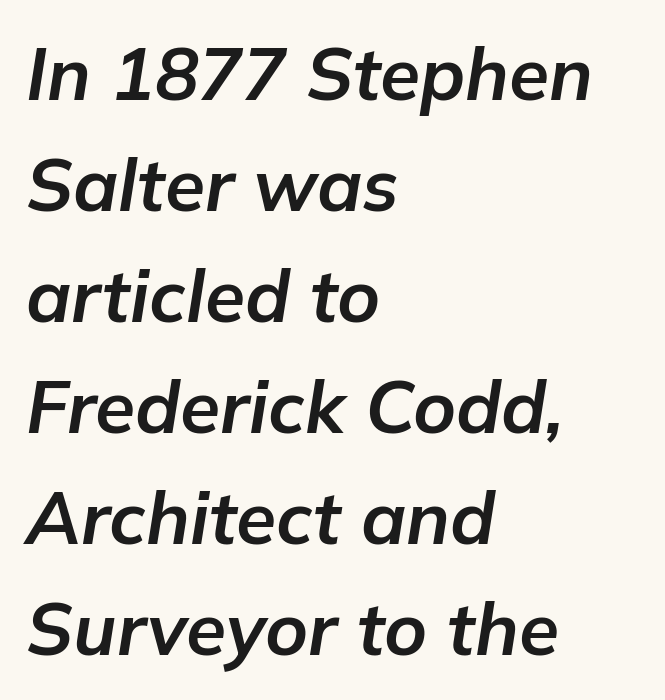
The gap between lines stays unmarked. Nobody touched the tracking dial on this one. Quick note: interline space is typical. Pretty heavy lettering here — definitely bold. The rendering uses natural spacing where letterforms have individual widths. Characters are canted at an angle relative to the baseline's perpendicular.
